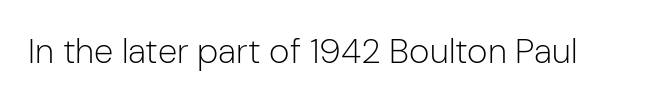
Q: Is the text bold? A: No.
Q: Is the text italic (slanted)? A: No, it is upright.
Q: Is the typeface a serif or a sans-serif typeface? A: Sans-serif.
Q: Is the text underlined? A: No.
Q: Is the spacing between letters normal or unusually wide? A: Normal.
Q: Width (condensed, normal, or wide)? A: Normal.
Q: Stroke contrast? A: Low.
Q: x-height? A: Medium.
Q: Monospaced? A: No.
